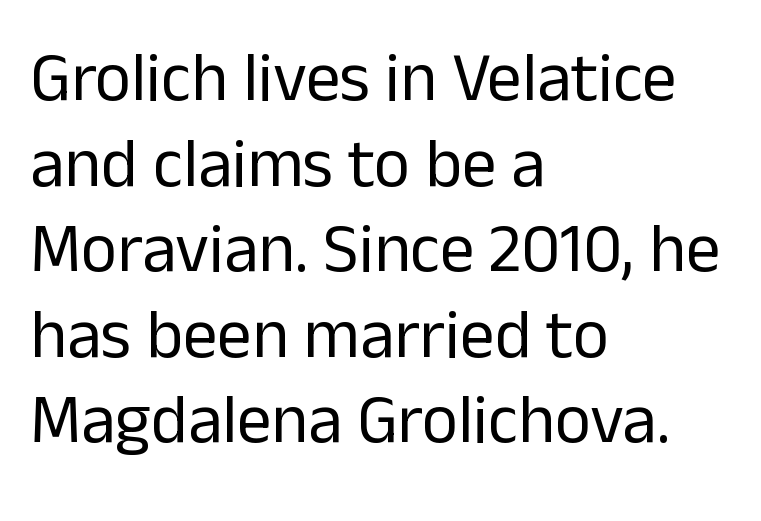
Q: Is the text bold? A: No.
Q: Is the text italic (slanted)? A: No, it is upright.
Q: Is the typeface a serif or a sans-serif typeface? A: Sans-serif.
Q: Is the text underlined? A: No.
Q: How is the paragraph aligned? A: Left-aligned.
Q: Is the spacing between letters normal or unusually wide? A: Normal.
Q: Width (condensed, normal, or wide)? A: Normal.
Q: Stroke contrast? A: Low.
Q: x-height? A: Medium.
Q: Monospaced? A: No.
